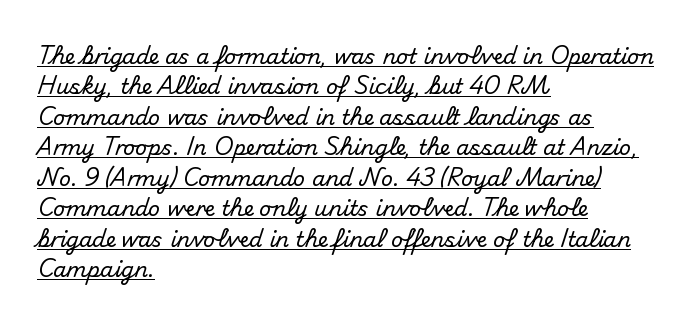
The image shows 21 px text type; set left-aligned, normal line spacing (1.45x), normal letter spacing, underlined.
